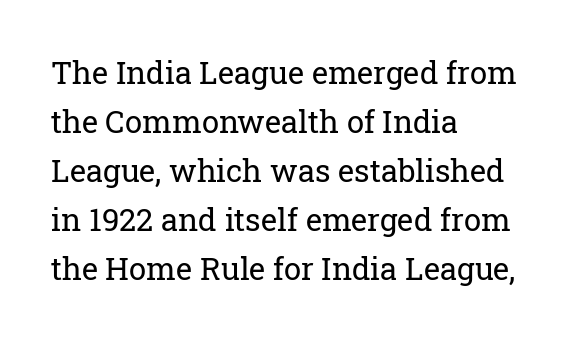
A typesetter would call this zero additional tracking. No chunkiness to these letters — they're not bold. Leftover space on each line is placed entirely after the last word. The face used here is proportionally spaced, like ordinary book or web type.
